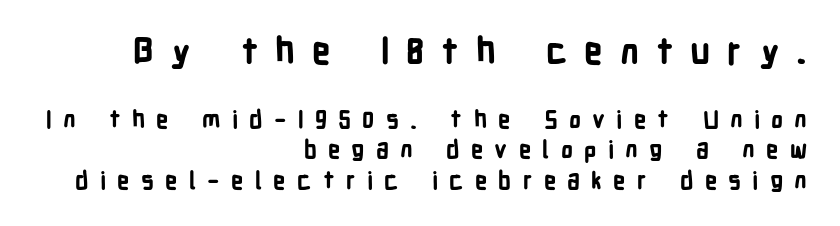
Loose tracking; the words dissolve into strings of separated letters. Does the leading feel generous? No, just average. Varying glyph widths throughout — classic text-font behaviour. Stroke terminals: plain, sans-serif. Lines of text with bare space underneath.
